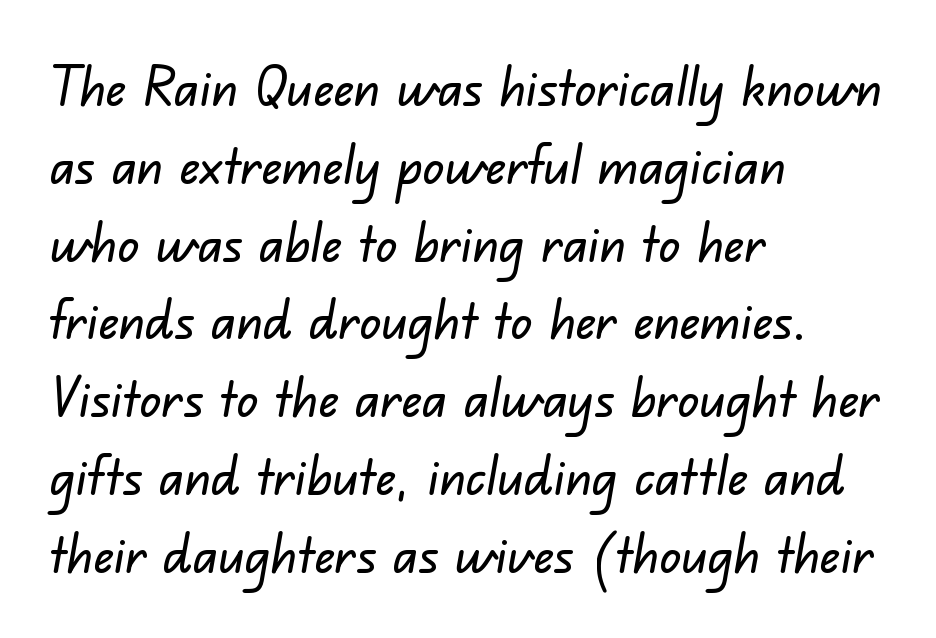
The type is set solid horizontally, with unmodified tracking. Notice how descenders clear the ascenders below comfortably — that's standard leading. Nobody drew a line under any word here. Typeset ragged right — the left edge is the straight one. You could not count columns in this text — the font is proportionally spaced.
